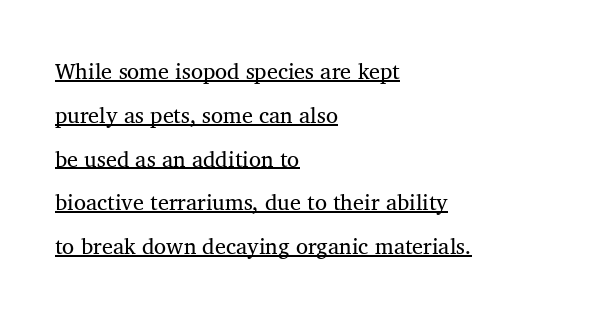
{"italic": "no", "underline": "yes", "align": "left", "line_spacing": "loose", "line_spacing_ratio": 1.99, "letter_spacing": "normal", "letter_spacing_em": 0.0, "glyph_px": 22}
